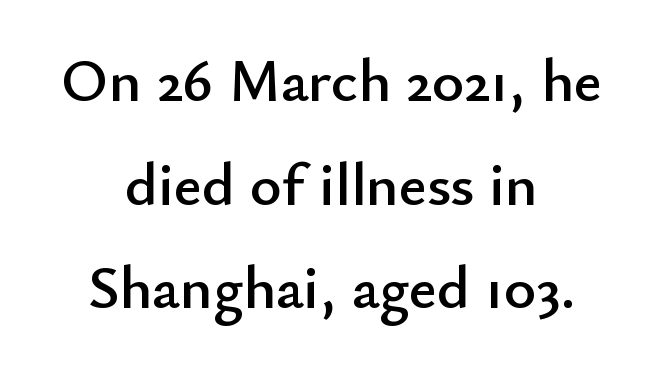
{"serif": "no", "italic": "no", "width": "normal", "stroke_contrast": "low", "x_height": "small", "monospaced": "no", "underline": "no", "align": "center", "line_spacing": "normal", "line_spacing_ratio": 1.7, "letter_spacing": "normal", "letter_spacing_em": 0.0, "glyph_px": 61}
